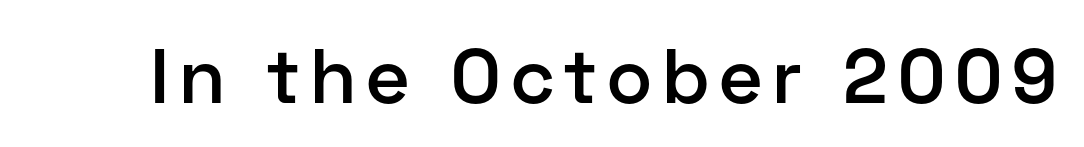
Its strokes are somewhat broadened, the hallmark of semibold type. The rendering shows plain stroke endings on the letterforms — a sans-serif design. Proportional: the letters do not fall into vertical columns. Descender tails drop into unmarked territory. The font's upright variant was chosen for this text.
